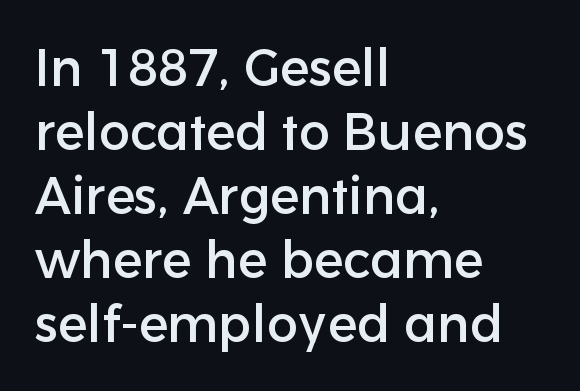
The image shows 52 px sans-serif type, upright; set left-aligned, line spacing 1.23x, normal letter spacing, not underlined; low stroke contrast and a medium x-height.
